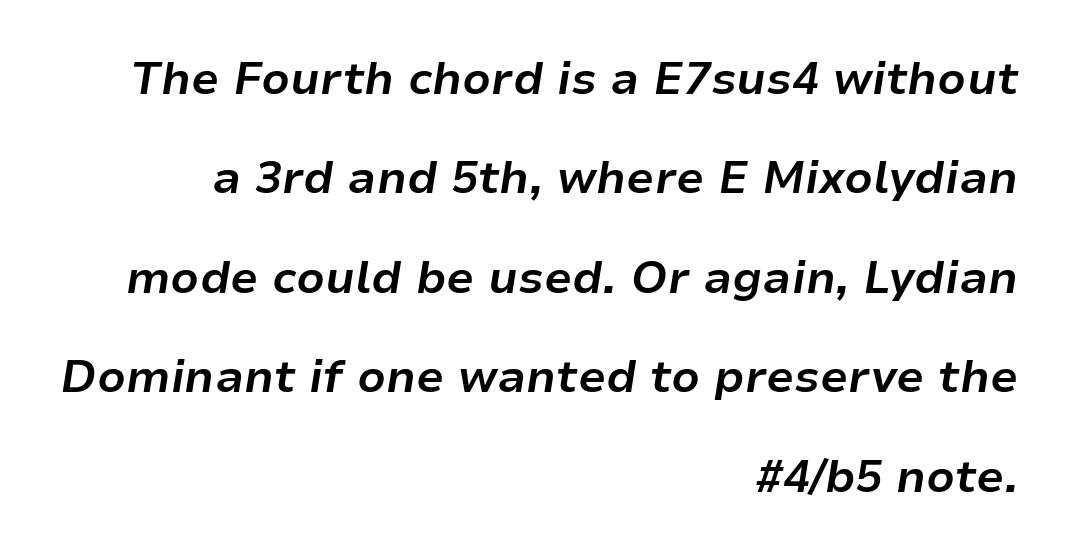
Q: Is the text bold? A: Yes.
Q: Is the text italic (slanted)? A: Yes, it leans right by about 9 degrees.
Q: Is the text underlined? A: No.
Q: How is the paragraph aligned? A: Right-aligned.
Q: Is the spacing between letters normal or unusually wide? A: Normal.
Q: Is the spacing between lines tight, normal or loose? A: Loose.
Q: Width (condensed, normal, or wide)? A: Normal.
Q: Stroke contrast? A: Low.
Q: x-height? A: Medium.
Q: Monospaced? A: No.
